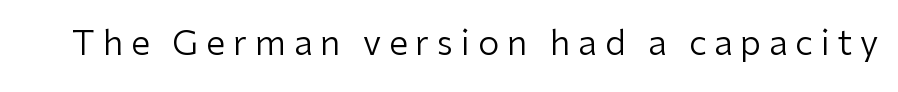
{"serif": "no", "italic": "no", "bold": "no", "weight": "regular", "width": "normal", "stroke_contrast": "low", "x_height": "medium", "monospaced": "no", "underline": "no", "letter_spacing": "wide", "letter_spacing_em": 0.23, "glyph_px": 34}
